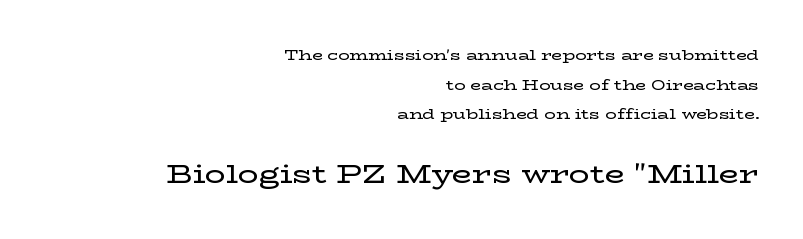
{"italic": "no", "underline": "no", "align": "right", "line_spacing": "loose", "line_spacing_ratio": 2.11, "letter_spacing": "normal", "letter_spacing_em": 0.0, "larger_block": "second", "size_ratio": 1.86, "glyph_px": 26}
